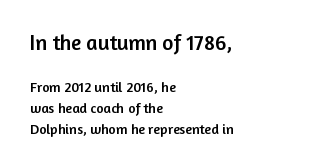
The image shows 21 px text type, upright; set left-aligned, normal line spacing (1.49x), normal letter spacing, not underlined; the first (top) block is 1.5x larger.
